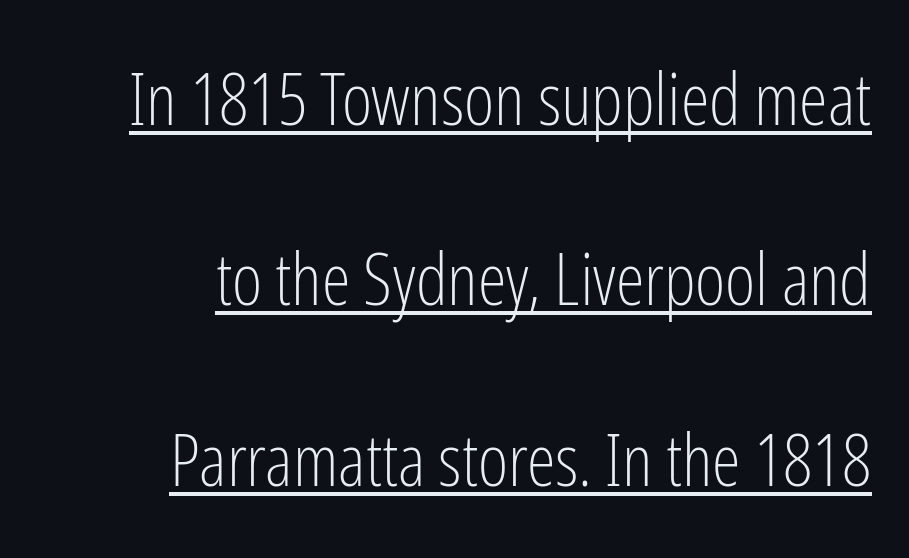
In terms of leading, this rendering errs on the spacious side. Characters follow at the spacing the type designer built in. The passage shown is typed in a proportional face where columns would drift. Notice how the passage keeps a crisp vertical edge on the right only.
